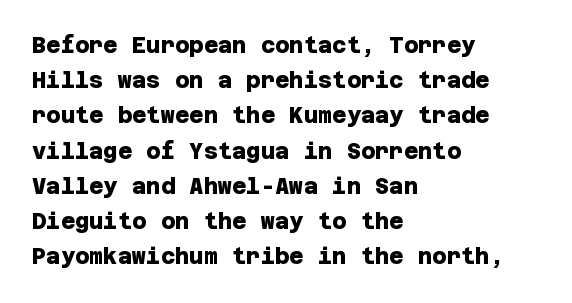
Honestly, the letter spacing is just normal — you wouldn't notice it. Typographic density is high because the face is bold. Line starts are locked; line ends wander. Summary of vertical rhythm: regular, with standard interline spacing. Glance below the letters and you will spot only blank space.
